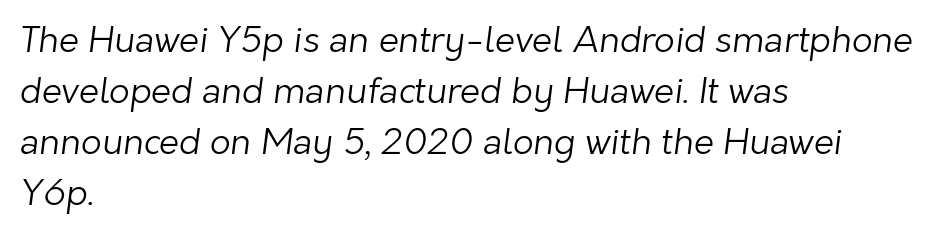
The image shows 36 px light sans-serif type; set left-aligned, normal line spacing (1.42x), normal letter spacing, not underlined; low stroke contrast and a medium x-height.
